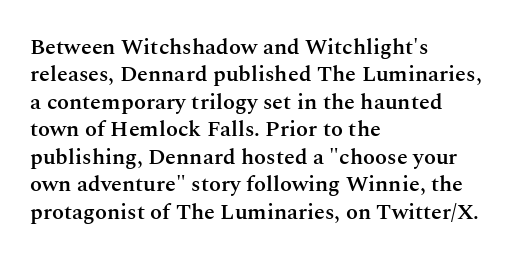
The image shows 22 px text type, upright; set left-aligned, normal line spacing (1.25x), normal letter spacing, not underlined.
